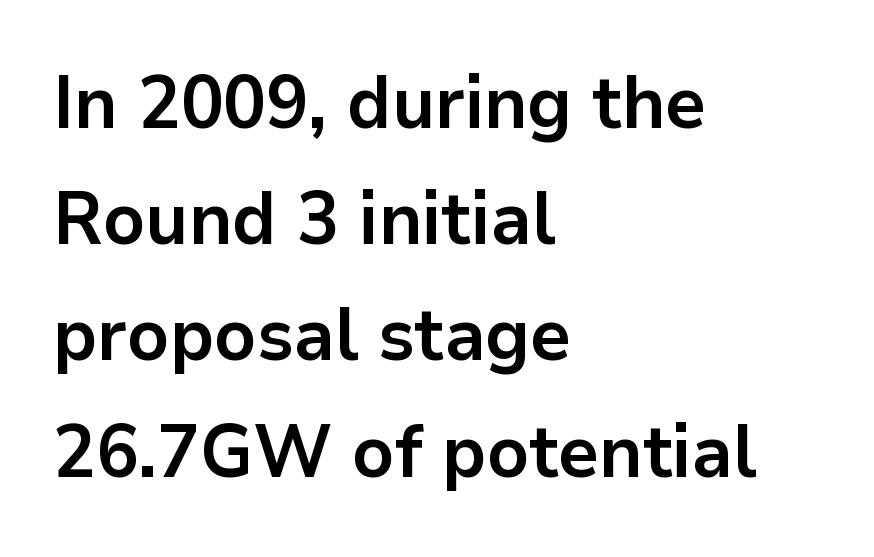
Q: Is the text bold? A: Yes.
Q: Is the text italic (slanted)? A: No, it is upright.
Q: Is the typeface a serif or a sans-serif typeface? A: Sans-serif.
Q: Is the text underlined? A: No.
Q: How is the paragraph aligned? A: Left-aligned.
Q: Is the spacing between letters normal or unusually wide? A: Normal.
Q: Is the spacing between lines tight, normal or loose? A: Normal.
Q: Width (condensed, normal, or wide)? A: Normal.
Q: Stroke contrast? A: Low.
Q: x-height? A: Medium.
Q: Monospaced? A: No.
